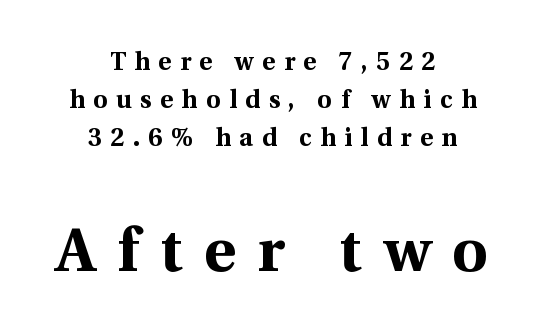
The more generous point size was reserved for the lower chunk. No italicization has been applied; the sample stays upright. Loose tracking; the words dissolve into strings of separated letters. The glyphs are unaccompanied by any horizontal stroke below them. Typeset on center — no edge is straight. Character widths vary here, with narrow letters taking less room than wide ones.
